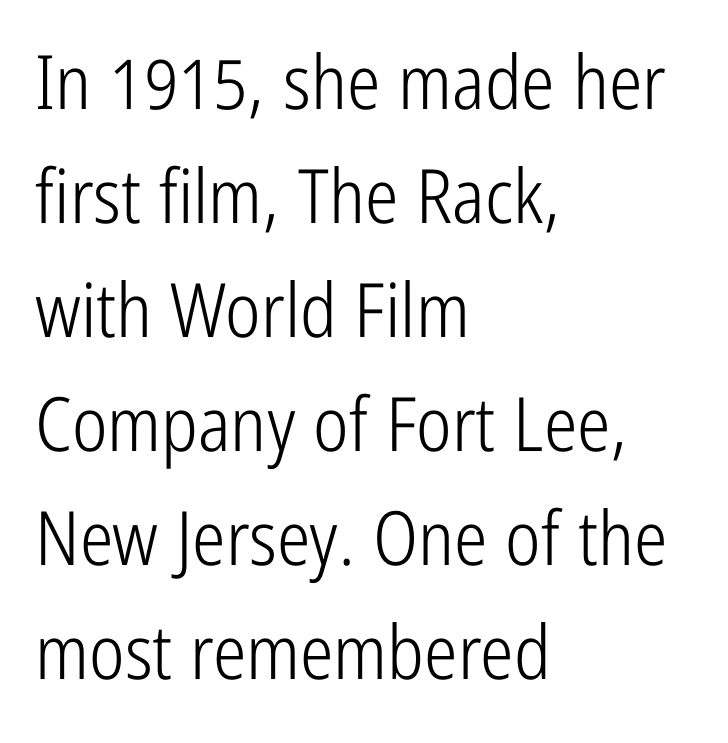
The image shows 75 px light, condensed sans-serif type, upright; set left-aligned, normal line spacing (1.52x), normal letter spacing, not underlined; low stroke contrast and a medium x-height.
